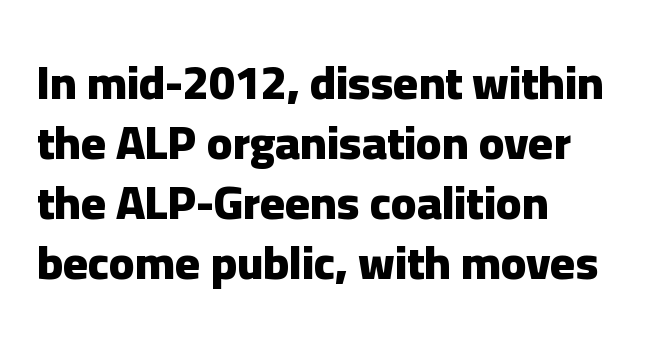
The image shows 47 px heavy sans-serif type, upright; set left-aligned, normal line spacing (1.28x), normal letter spacing, not underlined; low stroke contrast and a medium x-height.
